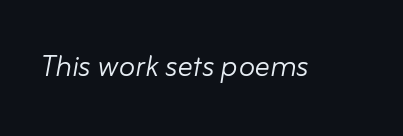
The image shows 38 px light type, italic (leaning right); set normal letter spacing, not underlined; low stroke contrast and a small x-height.
